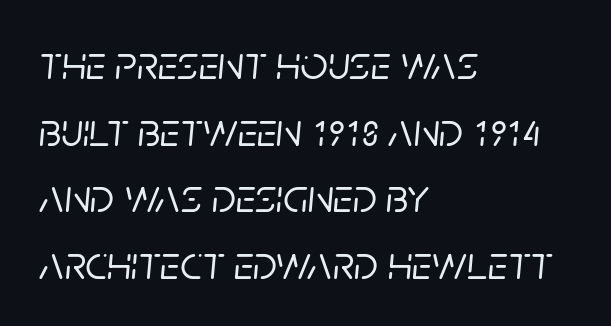
This sample has the flowing, uneven cadence of proportional lettering. A student would call this left alignment; a typographer would say flush left, rag right. There's an unmistakable incline to the writing here. The passage shown has conventional tracking throughout. Has an underline been added? It has not. The leading is moderate, giving the passage an even texture.
